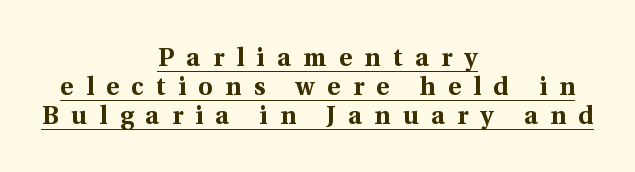
{"italic": "no", "bold": "yes", "underline": "yes", "align": "center", "line_spacing_ratio": 1.16, "letter_spacing": "wide", "letter_spacing_em": 0.5, "glyph_px": 25}
